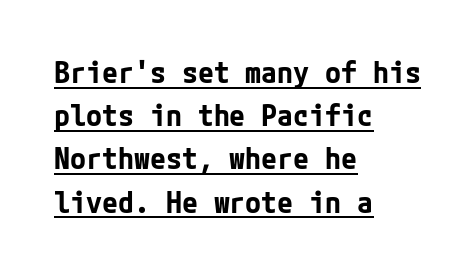
The image shows 29 px bold sans-serif type, upright; set left-aligned, normal line spacing (1.49x), normal letter spacing, underlined; low stroke contrast and a medium x-height.
